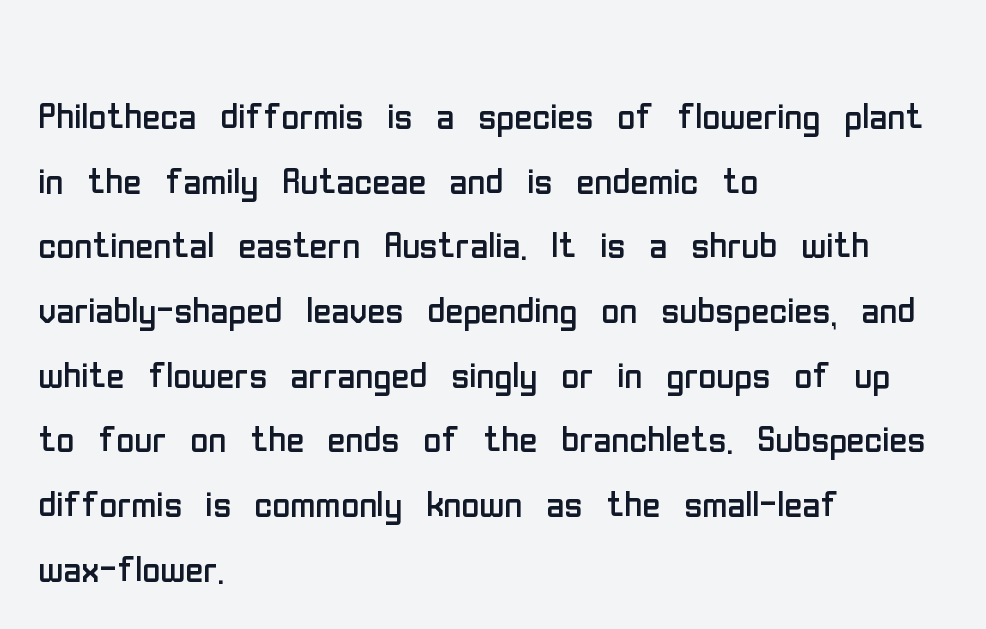
The passage shown has conventional tracking throughout. Think of a printed novel: that variable character pitch is what you see here. Each line starts at the same left margin while the right side varies. Honestly, the row spacing looks completely unremarkable. The font family rendered here belongs to the sans-serif group.
